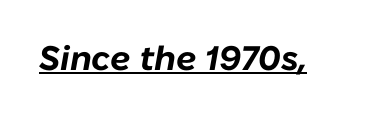
{"italic": "yes", "lean": "right", "slant_degrees": 10, "bold": "yes", "weight": "bold", "width": "normal", "stroke_contrast": "low", "x_height": "medium", "monospaced": "no", "underline": "yes", "letter_spacing": "normal", "letter_spacing_em": 0.0, "glyph_px": 34}
